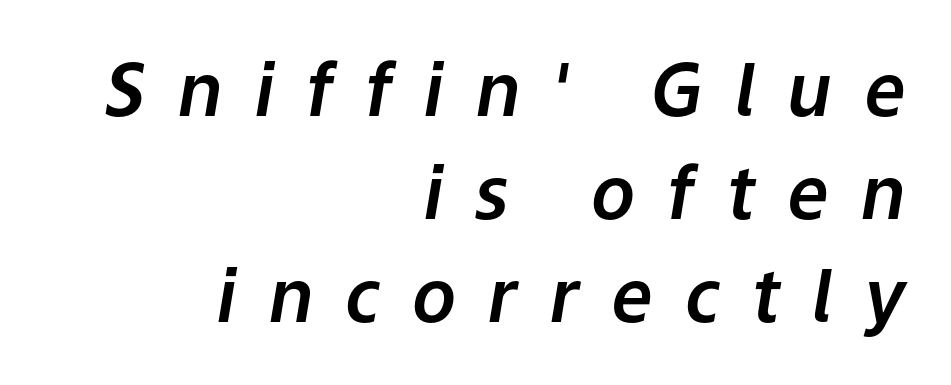
Q: Is the text italic (slanted)? A: Yes, it leans right by about 9 degrees.
Q: Is the text underlined? A: No.
Q: How is the paragraph aligned? A: Right-aligned.
Q: Is the spacing between letters normal or unusually wide? A: Unusually wide.
Q: Is the spacing between lines tight, normal or loose? A: Normal.
Q: Width (condensed, normal, or wide)? A: Normal.
Q: Stroke contrast? A: Low.
Q: x-height? A: Medium.
Q: Monospaced? A: No.
